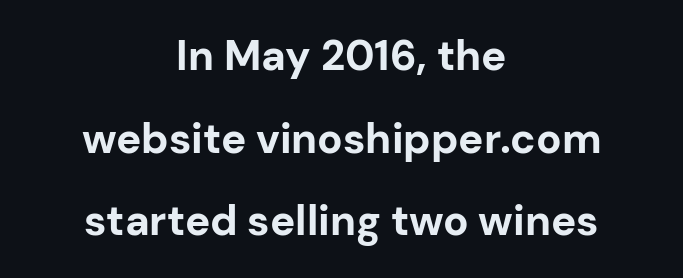
{"serif": "no", "italic": "no", "bold": "yes", "weight": "bold", "width": "normal", "stroke_contrast": "low", "x_height": "medium", "monospaced": "no", "underline": "no", "align": "center", "line_spacing": "loose", "line_spacing_ratio": 1.97, "letter_spacing": "normal", "letter_spacing_em": 0.0, "glyph_px": 42}
